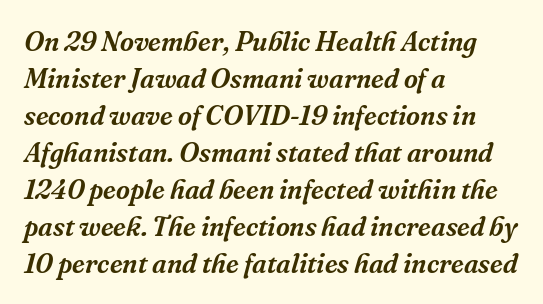
{"italic": "yes", "lean": "right", "slant_degrees": 16, "underline": "no", "align": "left", "line_spacing": "normal", "line_spacing_ratio": 1.37, "letter_spacing": "normal", "letter_spacing_em": 0.0, "glyph_px": 27}
